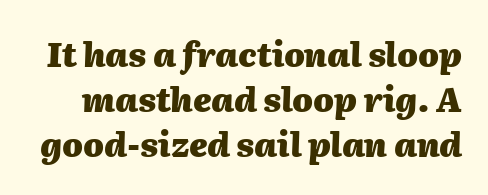
Q: Is the text bold? A: Yes.
Q: Is the text italic (slanted)? A: Yes, it leans right by about 2 degrees.
Q: Is the text underlined? A: No.
Q: Is the spacing between letters normal or unusually wide? A: Normal.
Q: Is the spacing between lines tight, normal or loose? A: Normal.
Q: Width (condensed, normal, or wide)? A: Normal.
Q: Stroke contrast? A: Medium.
Q: x-height? A: Medium.
Q: Monospaced? A: No.
